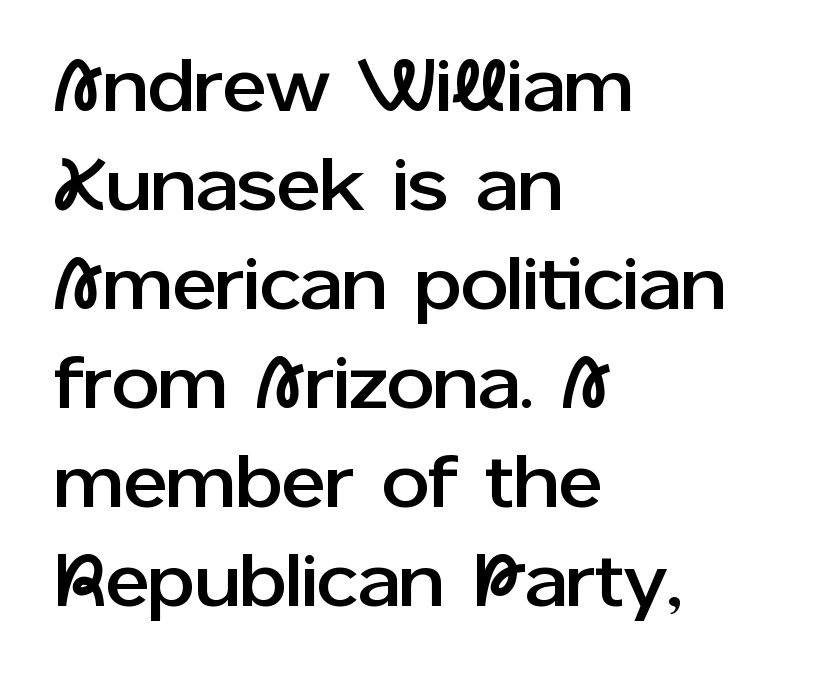
The tracking reads as untouched default to a designer's eye. Nope, no serifs anywhere on these letters. Layout note: lines flush left. Note the varied advance widths — an 'i' is clearly narrower than an 'm'. Unlike italic type, these characters show no tilt at all. The foot of each line stays bare and open.
